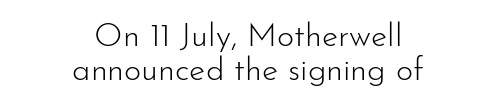
{"serif": "no", "italic": "no", "bold": "no", "weight": "light", "width": "normal", "stroke_contrast": "low", "x_height": "small", "monospaced": "no", "underline": "no", "align": "center", "line_spacing": "tight", "line_spacing_ratio": 1.02, "letter_spacing": "normal", "letter_spacing_em": 0.0, "glyph_px": 33}
